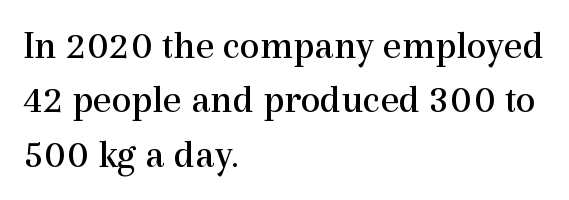
The space directly below the letters is spotless. Ascenders rise straight up at ninety degrees. You could not count columns in this text — the font is proportionally spaced. The designer left line spacing at the default. Unlike a clean sans, this face finishes its strokes with serifs. No letter is thick-stroked: the sample isn't bold.
